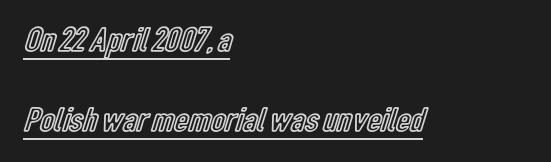
A baseline rule has been typeset under these characters. Which margin do the lines hug? The left one — the right edge is uneven. Spacing between characters is what you'd get straight out of the box. Leading is clearly above the norm, producing a sparse column. The passage shown is typed in a proportional face where columns would drift.
